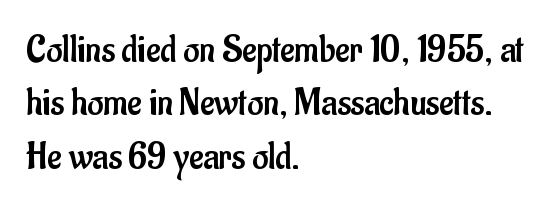
Q: Is the text bold? A: No.
Q: Is the text italic (slanted)? A: No, it is upright.
Q: Is the typeface a serif or a sans-serif typeface? A: Sans-serif.
Q: Is the text underlined? A: No.
Q: How is the paragraph aligned? A: Left-aligned.
Q: Is the spacing between letters normal or unusually wide? A: Normal.
Q: Is the spacing between lines tight, normal or loose? A: Normal.
Q: Width (condensed, normal, or wide)? A: Condensed.
Q: Stroke contrast? A: Low.
Q: x-height? A: Small.
Q: Monospaced? A: No.
